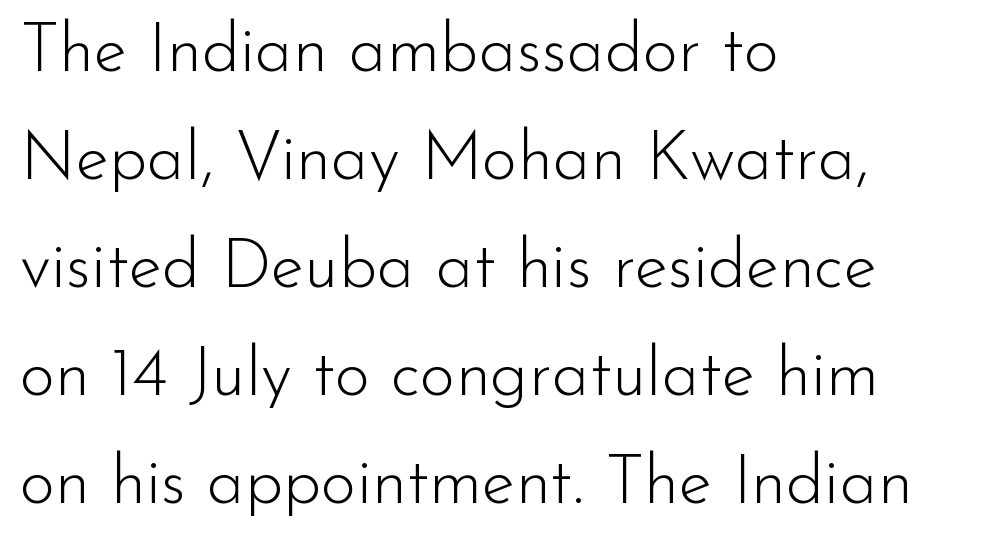
{"serif": "no", "italic": "no", "bold": "no", "weight": "light", "width": "normal", "stroke_contrast": "low", "x_height": "small", "monospaced": "no", "underline": "no", "align": "left", "line_spacing": "normal", "line_spacing_ratio": 1.59, "letter_spacing": "normal", "letter_spacing_em": 0.0, "glyph_px": 68}
